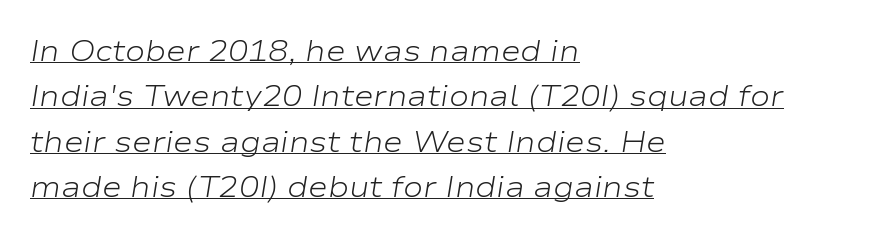
The image shows 30 px light, wide type, italic (leaning right); set left-aligned, normal line spacing (1.51x), normal letter spacing, underlined; low stroke contrast and a medium x-height.
